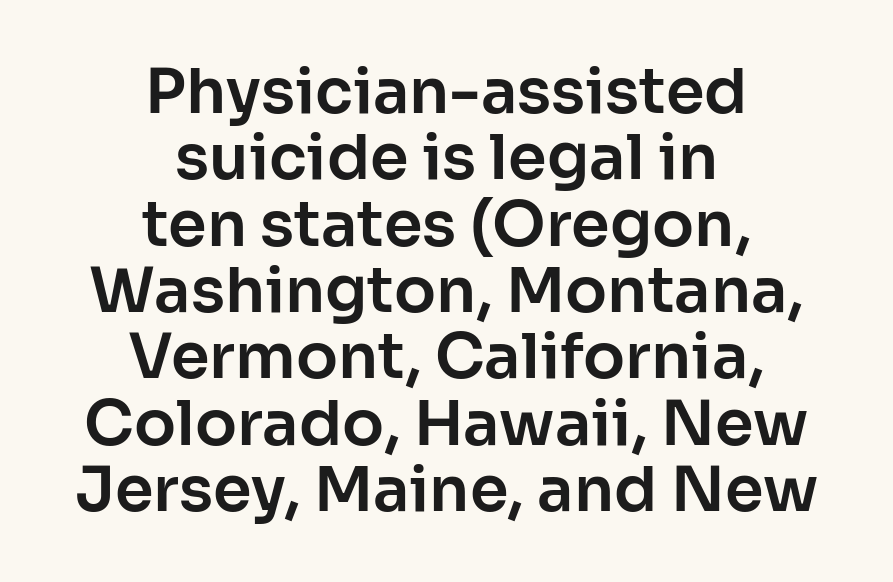
Ordinary non-slanted type is in use. Clear beneath every line of the passage. Leading is clearly below the norm, producing a dense column. This sample uses a sans-serif face. Think of a printed novel: that variable character pitch is what you see here. A centered setting, common on invitations and titles, is used for this passage.
